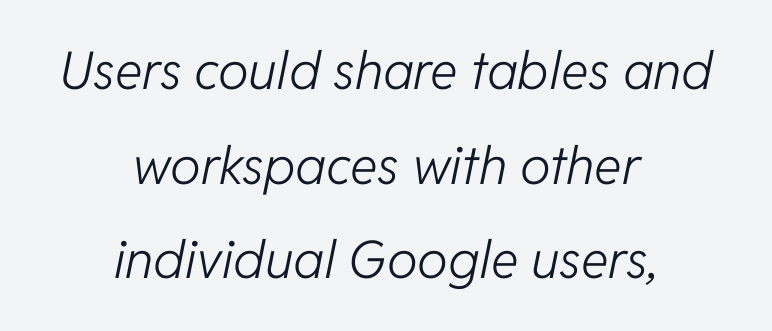
Italic? Definitely — the glyphs are oblique. Quick note: underline off. A typesetter would call this proportional, since set widths differ per character. Weight: not bold — regular or lighter. These lines are centered, leaving both edges ragged.
